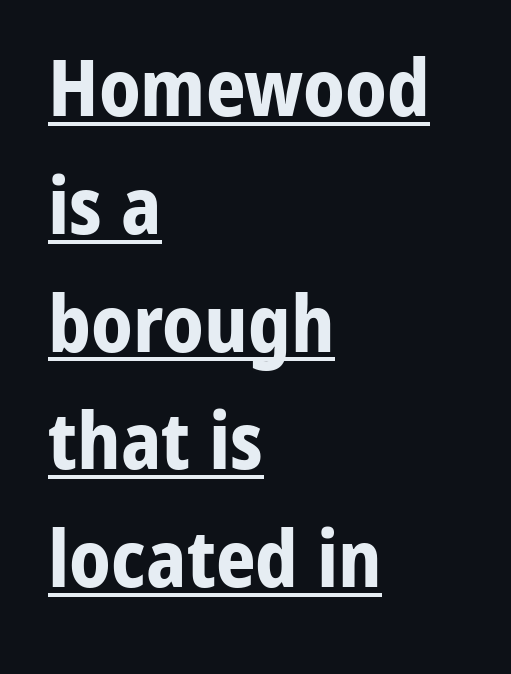
{"serif": "no", "italic": "no", "bold": "yes", "weight": "bold", "width": "normal", "stroke_contrast": "low", "x_height": "medium", "monospaced": "no", "underline": "yes", "align": "left", "line_spacing": "normal", "line_spacing_ratio": 1.51, "letter_spacing": "normal", "letter_spacing_em": 0.0, "glyph_px": 78}
